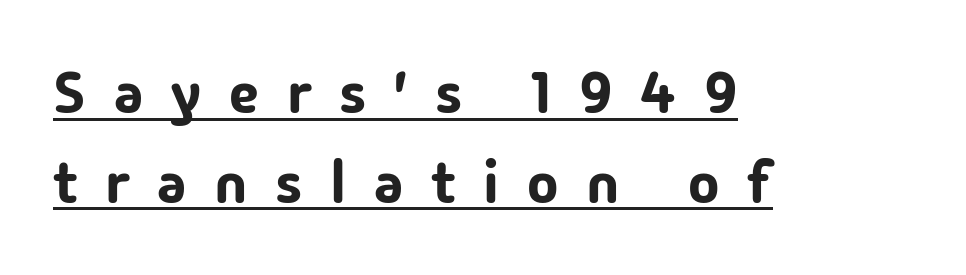
Tracking here is generous; glyphs stand well apart from one another. Stroke terminals: plain, sans-serif. The lettering is marked with a stroke running underneath it. Horizontal alignment here is leftward, the default for most running prose. This sample has the flowing, uneven cadence of proportional lettering.
